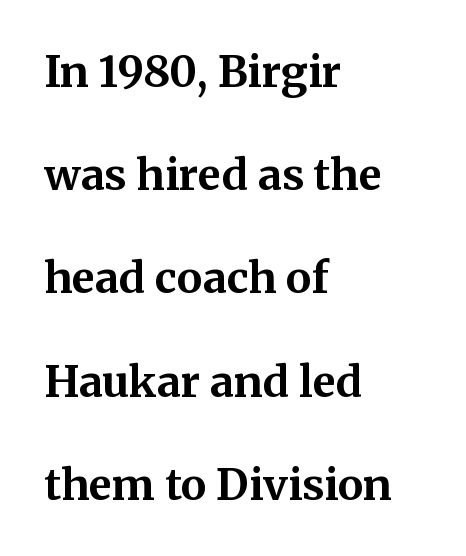
{"serif": "yes", "italic": "no", "bold": "yes", "weight": "bold", "width": "normal", "stroke_contrast": "medium", "x_height": "medium", "monospaced": "no", "underline": "no", "align": "left", "line_spacing": "loose", "line_spacing_ratio": 2.4, "letter_spacing": "normal", "letter_spacing_em": 0.0, "glyph_px": 43}
